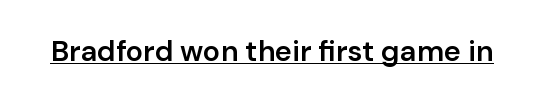
The letters stand straight up with perfectly vertical stems. The words here are underlined. Students, this is semibold: more ink than regular, less than bold. Tracking value appears to be zero — textbook default spacing. The rendering shows plain stroke endings on the letterforms — a sans-serif design.
